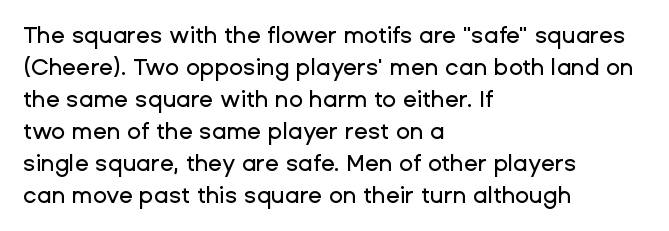
Q: Is the text italic (slanted)? A: No, it is upright.
Q: Is the text underlined? A: No.
Q: How is the paragraph aligned? A: Left-aligned.
Q: Is the spacing between letters normal or unusually wide? A: Normal.
Q: Is the spacing between lines tight, normal or loose? A: Normal.
